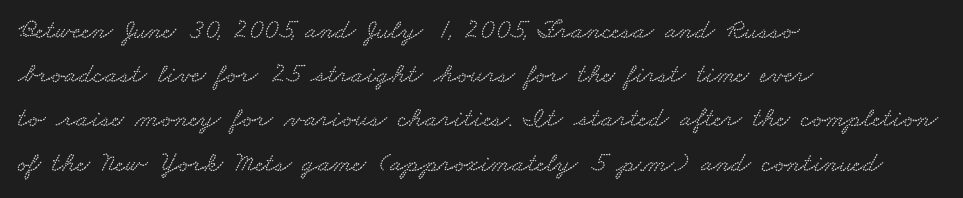
The image shows 28 px wide type; set left-aligned, normal line spacing (1.58x), normal letter spacing, not underlined; low stroke contrast and a small x-height.
